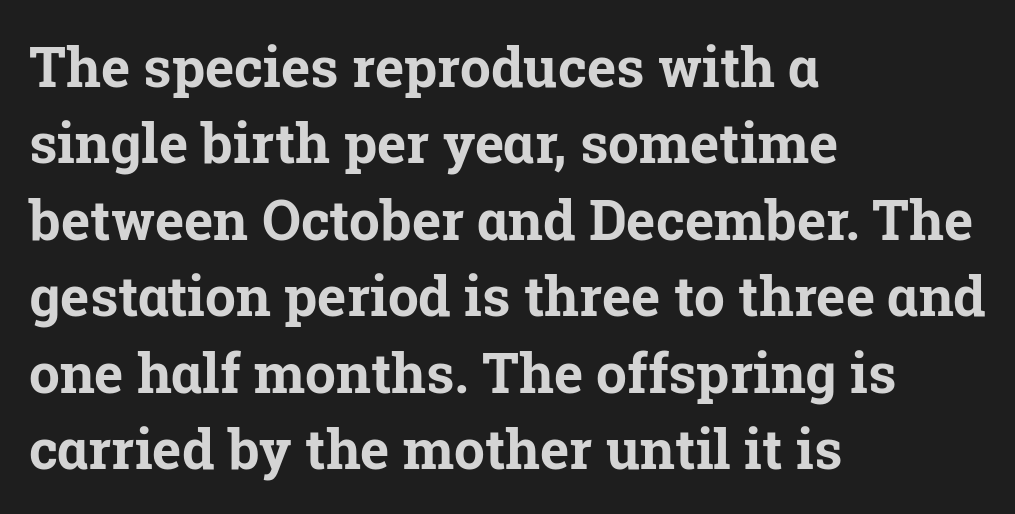
{"serif": "yes", "italic": "no", "bold": "yes", "weight": "bold", "width": "normal", "stroke_contrast": "low", "x_height": "medium", "monospaced": "no", "underline": "no", "align": "left", "line_spacing": "normal", "line_spacing_ratio": 1.39, "letter_spacing": "normal", "letter_spacing_em": 0.0, "glyph_px": 55}
